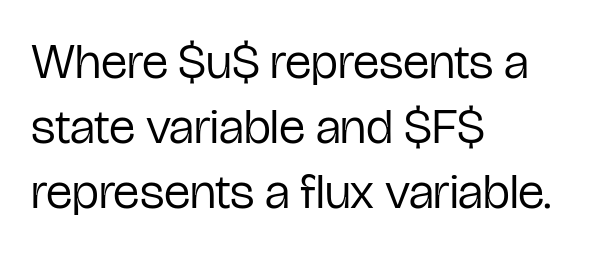
Letters rest on an invisible, unmarked baseline. Is the type heavy? It reads as light-to-regular instead. Line starts are locked; line ends wander. Every stem runs plumb, perpendicular to the baseline. The line-height multiplier appears to be the usual default. What stands out about the letter spacing? Nothing — it is the standard amount.
